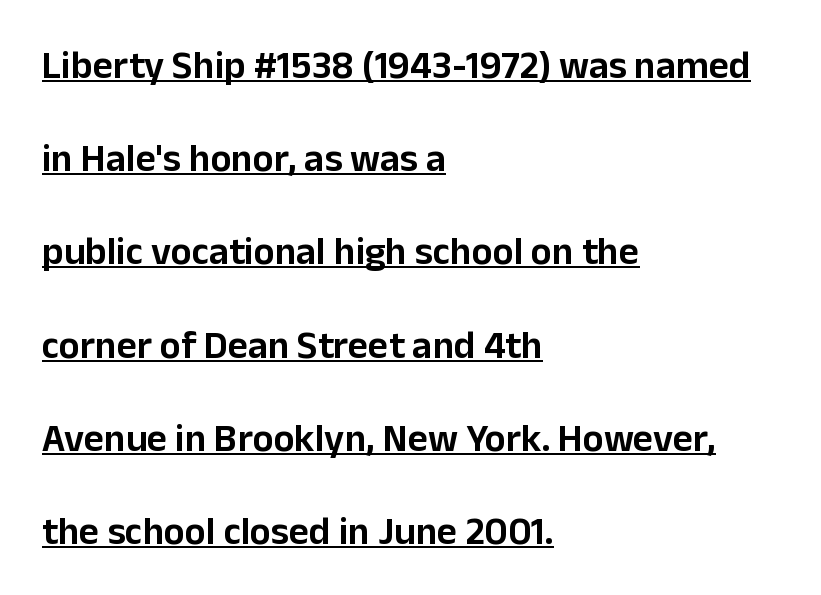
Airy leading. Which margin do the lines hug? The left one — the right edge is uneven. In terms of letterspacing, this is plain default setting. The string is rendered with underlining switched on.
